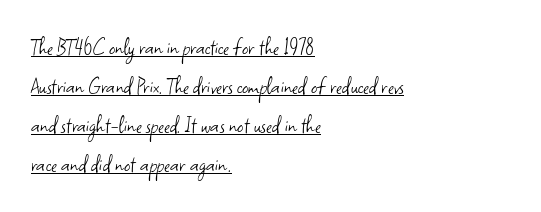
The image shows 25 px text type; set left-aligned, normal line spacing (1.56x), normal letter spacing, underlined.
